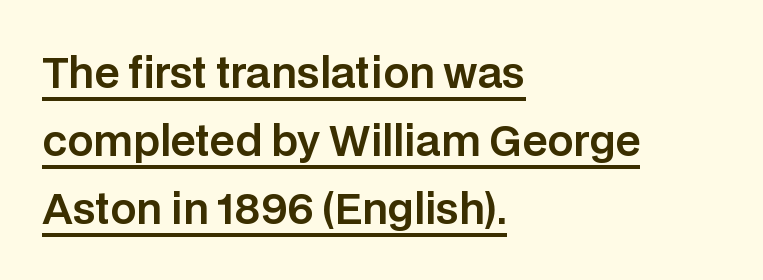
The image shows 41 px sans-serif type, upright; set left-aligned, normal line spacing (1.66x), normal letter spacing, underlined; low stroke contrast and a large x-height.
